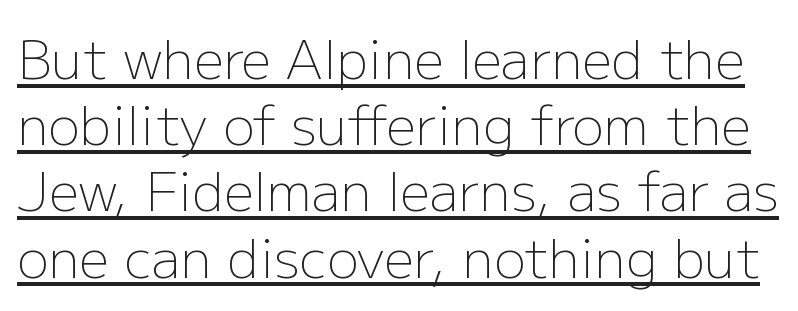
Q: Is the text bold? A: No.
Q: Is the text italic (slanted)? A: No, it is upright.
Q: Is the typeface a serif or a sans-serif typeface? A: Sans-serif.
Q: Is the text underlined? A: Yes.
Q: Is the spacing between letters normal or unusually wide? A: Normal.
Q: Is the spacing between lines tight, normal or loose? A: Normal.
Q: Width (condensed, normal, or wide)? A: Normal.
Q: Stroke contrast? A: Low.
Q: x-height? A: Medium.
Q: Monospaced? A: No.
